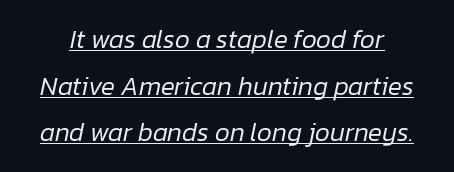
The image shows 26 px text type, italic (leaning right); set line spacing 1.79x, normal letter spacing, underlined.
